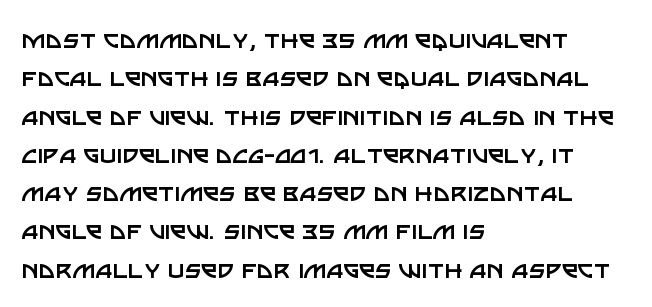
Looks like regular typesetting: each glyph gets only the width it needs. A light-to-regular cut is what we see here. These lines are set flush left with a ragged right edge. Leading: standard.
